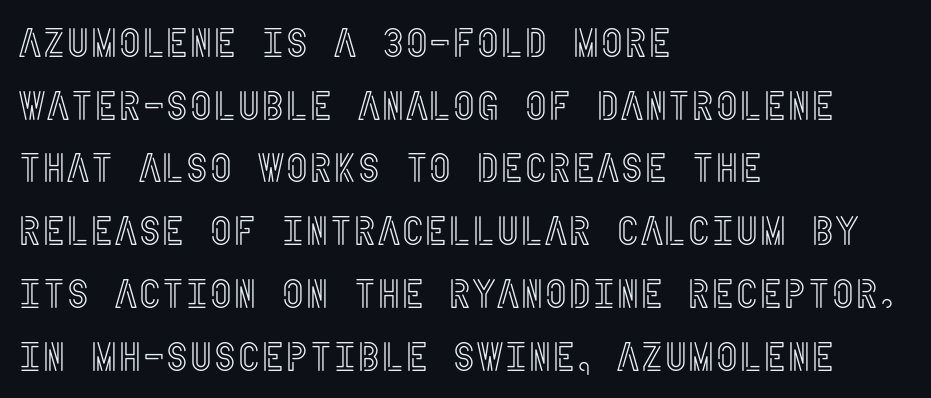
Q: Is the text italic (slanted)? A: No, it is upright.
Q: Is the text underlined? A: No.
Q: How is the paragraph aligned? A: Left-aligned.
Q: Is the spacing between letters normal or unusually wide? A: Normal.
Q: Is the spacing between lines tight, normal or loose? A: Normal.
Q: Width (condensed, normal, or wide)? A: Condensed.
Q: x-height? A: Large.
